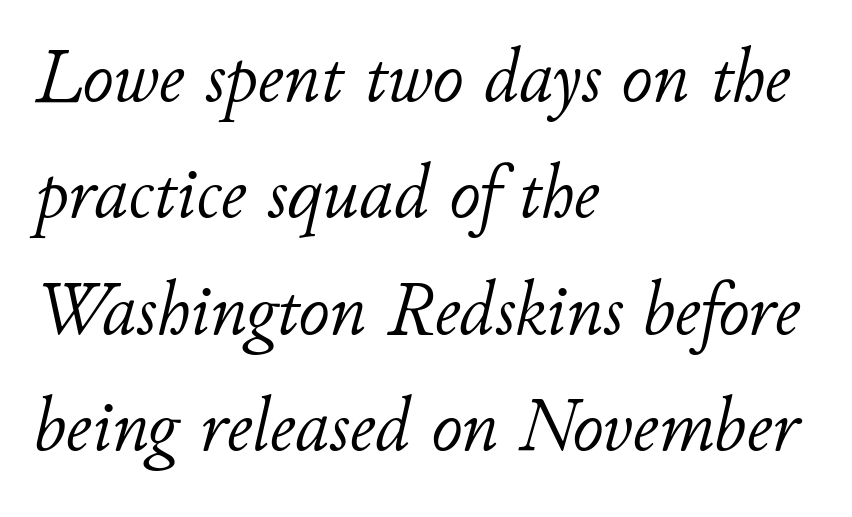
{"italic": "yes", "lean": "right", "slant_degrees": 11, "bold": "no", "weight": "light", "width": "normal", "stroke_contrast": "low", "x_height": "small", "monospaced": "no", "underline": "no", "align": "left", "line_spacing": "normal", "line_spacing_ratio": 1.53, "letter_spacing": "normal", "letter_spacing_em": 0.0, "glyph_px": 76}
